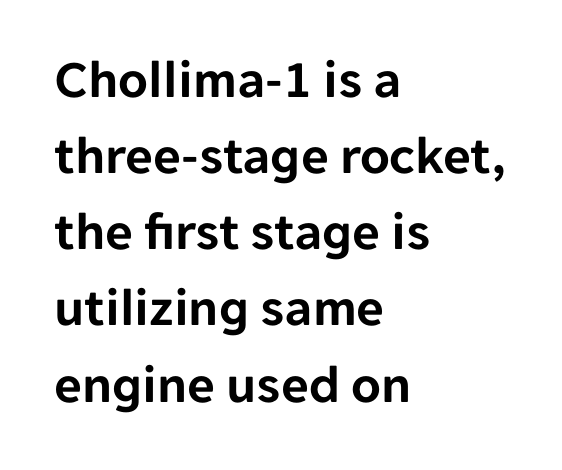
The typography opts for an upright posture over an oblique one. The leading is moderate, giving the passage an even texture. The passage shown is typed in a proportional face where columns would drift. A bare baseline throughout the passage. Default kerning and tracking; the words read as compact shapes. Leftover space on each line is placed entirely after the last word.
